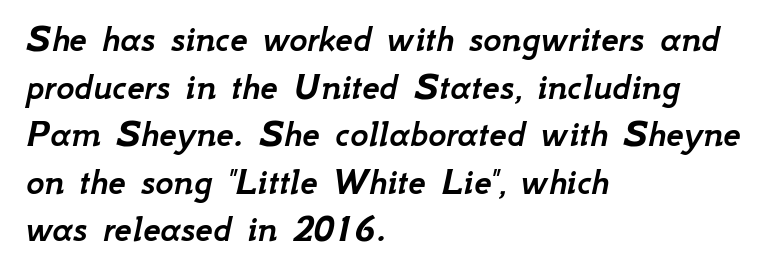
Q: Is the text italic (slanted)? A: Yes, it leans right by about 12 degrees.
Q: Is the text underlined? A: No.
Q: How is the paragraph aligned? A: Left-aligned.
Q: Is the spacing between letters normal or unusually wide? A: Normal.
Q: Width (condensed, normal, or wide)? A: Normal.
Q: Stroke contrast? A: Low.
Q: x-height? A: Small.
Q: Monospaced? A: No.
